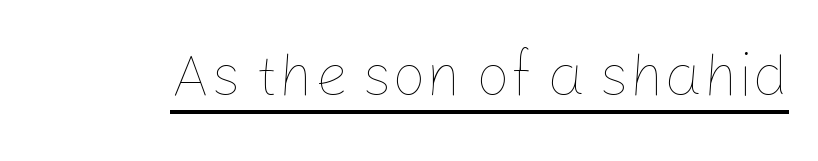
The image shows 60 px thin type, upright; set normal letter spacing, underlined; low stroke contrast and a medium x-height.
